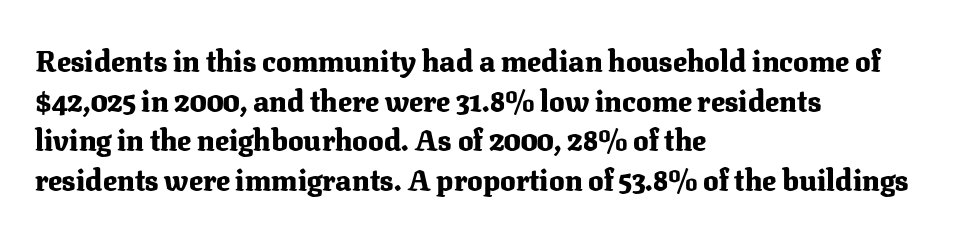
Q: Is the text bold? A: Yes.
Q: Is the text italic (slanted)? A: No, it is upright.
Q: Is the typeface a serif or a sans-serif typeface? A: Serif.
Q: Is the text underlined? A: No.
Q: How is the paragraph aligned? A: Left-aligned.
Q: Is the spacing between letters normal or unusually wide? A: Normal.
Q: Is the spacing between lines tight, normal or loose? A: Normal.
Q: Width (condensed, normal, or wide)? A: Normal.
Q: Stroke contrast? A: Medium.
Q: x-height? A: Medium.
Q: Monospaced? A: No.
